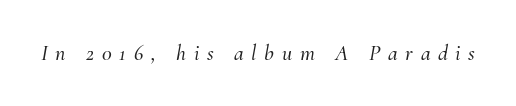
{"italic": "yes", "lean": "right", "slant_degrees": 10, "underline": "no", "letter_spacing": "wide", "letter_spacing_em": 0.35, "glyph_px": 22}
